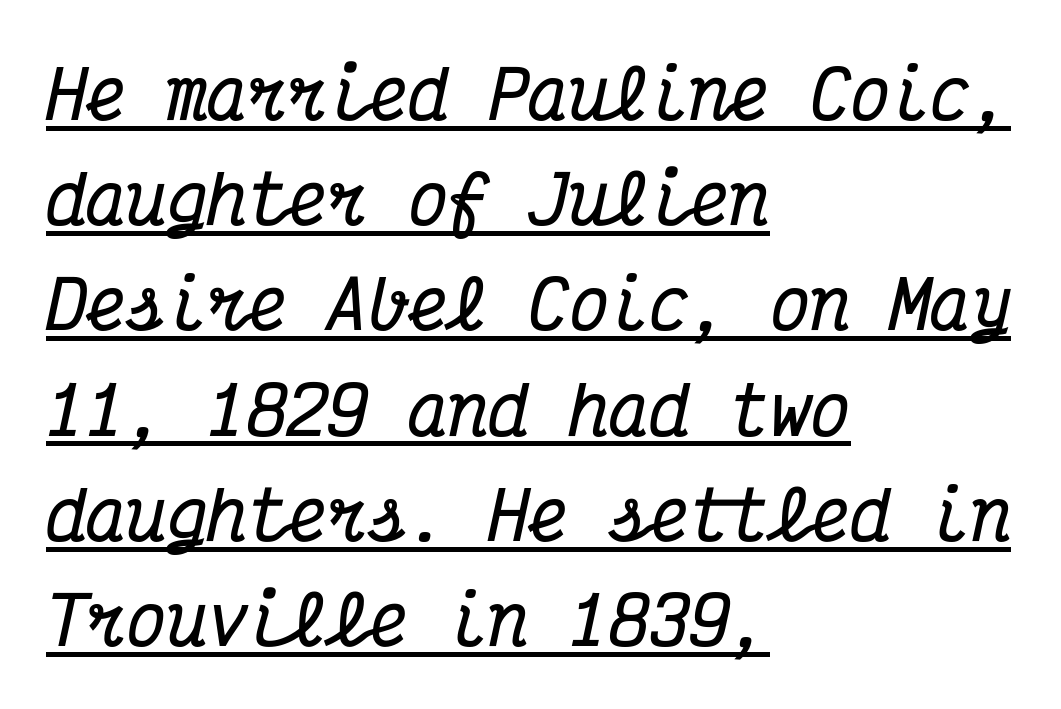
The image shows 67 px bold, condensed serif type, italic (leaning right), monospaced; set left-aligned, normal line spacing (1.57x), normal letter spacing, underlined; medium stroke contrast and a medium x-height.
